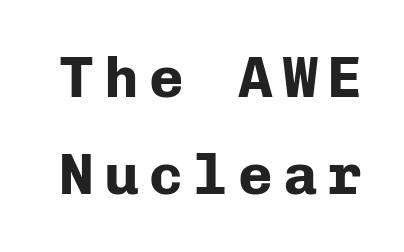
{"serif": "no", "italic": "no", "bold": "yes", "weight": "bold", "width": "normal", "stroke_contrast": "low", "x_height": "medium", "monospaced": "yes", "underline": "no", "line_spacing": "normal", "line_spacing_ratio": 1.68, "glyph_px": 58}
